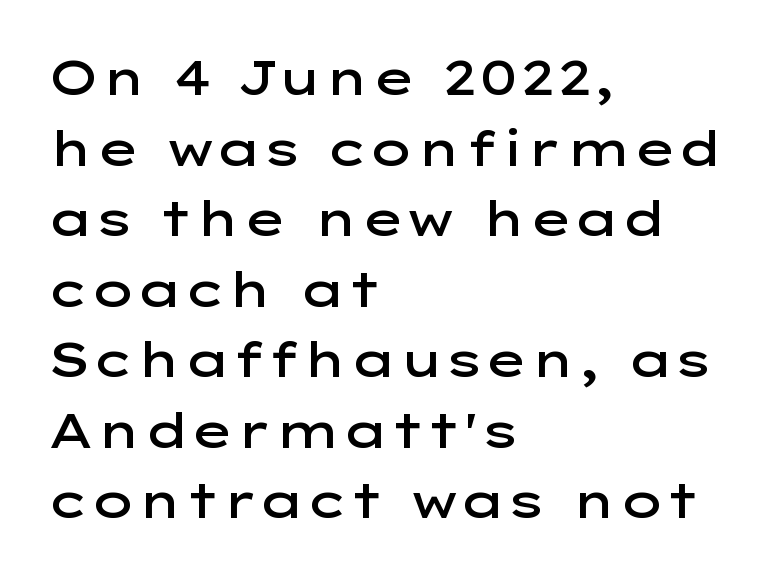
Q: Is the text bold? A: Semi-bold.
Q: Is the text italic (slanted)? A: No, it is upright.
Q: Is the typeface a serif or a sans-serif typeface? A: Sans-serif.
Q: Is the text underlined? A: No.
Q: How is the paragraph aligned? A: Left-aligned.
Q: Is the spacing between letters normal or unusually wide? A: Normal.
Q: Is the spacing between lines tight, normal or loose? A: Normal.
Q: Width (condensed, normal, or wide)? A: Wide.
Q: Stroke contrast? A: Low.
Q: x-height? A: Medium.
Q: Monospaced? A: No.
